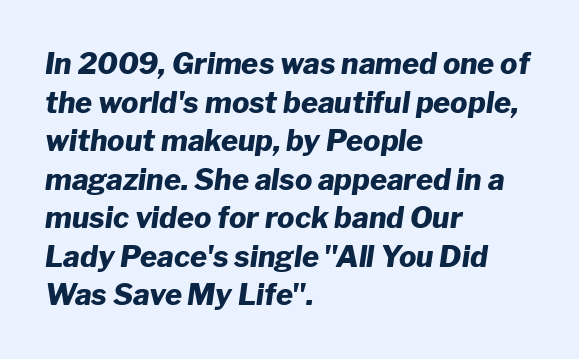
Q: Is the text bold? A: Yes.
Q: Is the text italic (slanted)? A: Yes, it leans right by about 8 degrees.
Q: Is the text underlined? A: No.
Q: How is the paragraph aligned? A: Left-aligned.
Q: Is the spacing between letters normal or unusually wide? A: Normal.
Q: Is the spacing between lines tight, normal or loose? A: Normal.
Q: Width (condensed, normal, or wide)? A: Normal.
Q: Stroke contrast? A: Low.
Q: x-height? A: Medium.
Q: Monospaced? A: No.
